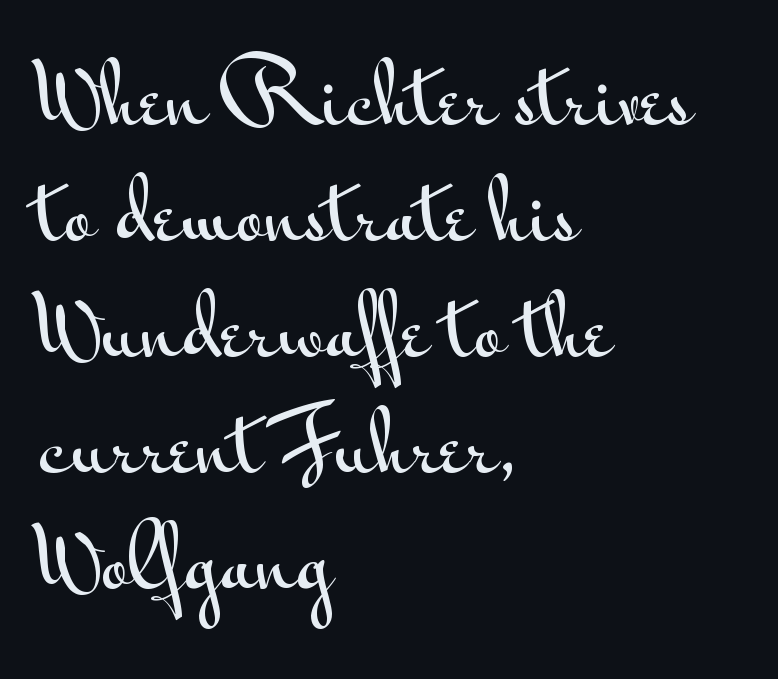
Q: Is the text italic (slanted)? A: Yes.
Q: Is the typeface a serif or a sans-serif typeface? A: Sans-serif.
Q: Is the text underlined? A: No.
Q: How is the paragraph aligned? A: Left-aligned.
Q: Is the spacing between letters normal or unusually wide? A: Normal.
Q: Is the spacing between lines tight, normal or loose? A: Normal.
Q: Width (condensed, normal, or wide)? A: Wide.
Q: Stroke contrast? A: Medium.
Q: x-height? A: Small.
Q: Monospaced? A: No.
